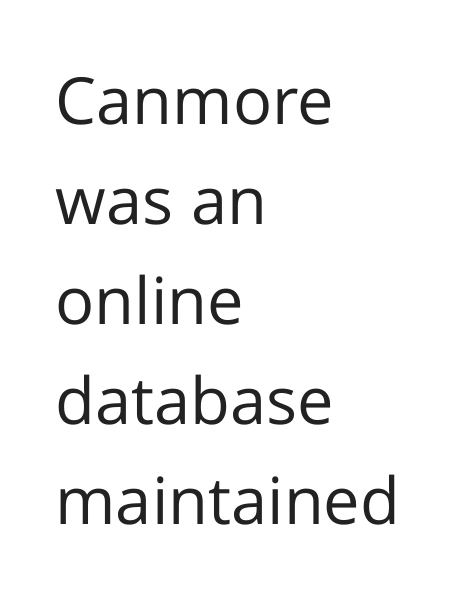
The gaps between neighbouring characters are ordinary and unremarkable. The text was rendered using a sans face with plain stroke endings. The passage shown is typed in a proportional face where columns would drift. The glyphs are unaccompanied by any horizontal stroke below them.
